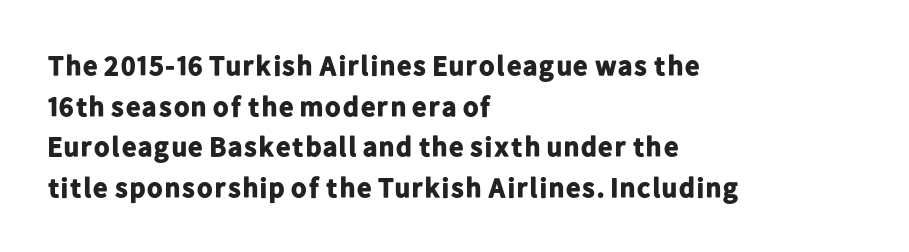
The image shows 28 px bold sans-serif type, upright; set left-aligned, normal line spacing (1.45x), normal letter spacing, not underlined; low stroke contrast and a medium x-height.
